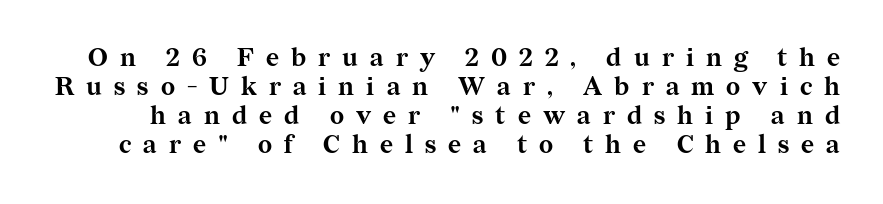
{"italic": "no", "bold": "yes", "underline": "no", "line_spacing_ratio": 1.16, "letter_spacing": "wide", "letter_spacing_em": 0.48, "glyph_px": 25}
